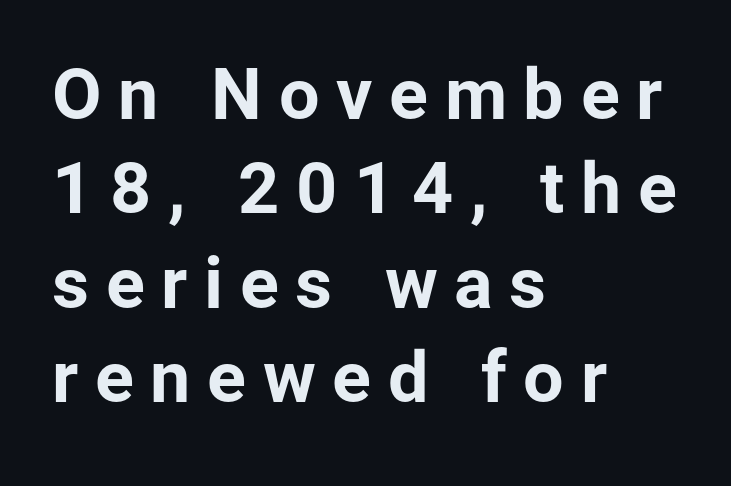
Q: Is the text bold? A: Yes.
Q: Is the text italic (slanted)? A: No, it is upright.
Q: Is the typeface a serif or a sans-serif typeface? A: Sans-serif.
Q: Is the text underlined? A: No.
Q: How is the paragraph aligned? A: Left-aligned.
Q: Is the spacing between letters normal or unusually wide? A: Unusually wide.
Q: Is the spacing between lines tight, normal or loose? A: Normal.
Q: Width (condensed, normal, or wide)? A: Normal.
Q: Stroke contrast? A: Low.
Q: x-height? A: Medium.
Q: Monospaced? A: No.
